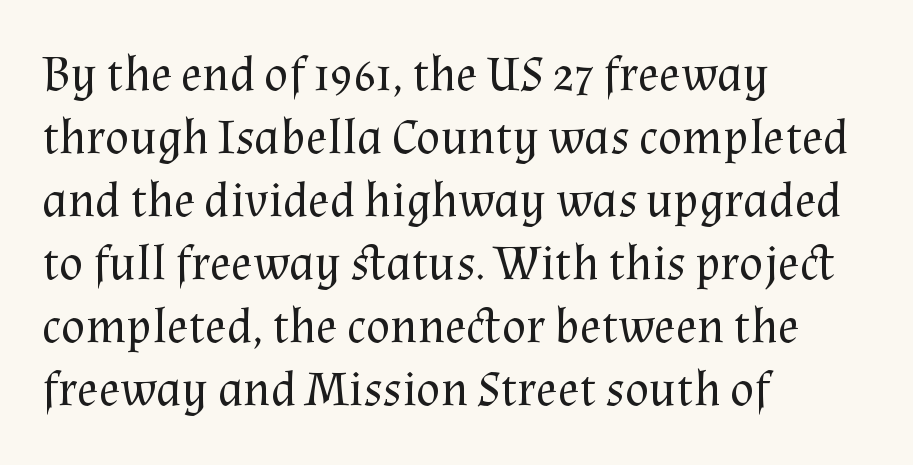
Q: Is the text bold? A: No.
Q: Is the text italic (slanted)? A: No, it is upright.
Q: Is the text underlined? A: No.
Q: How is the paragraph aligned? A: Left-aligned.
Q: Is the spacing between letters normal or unusually wide? A: Normal.
Q: Is the spacing between lines tight, normal or loose? A: Normal.
Q: Width (condensed, normal, or wide)? A: Normal.
Q: Stroke contrast? A: Medium.
Q: x-height? A: Medium.
Q: Monospaced? A: No.
